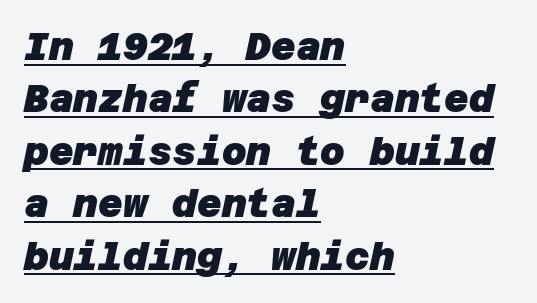
{"serif": "no", "bold": "yes", "weight": "heavy", "width": "normal", "stroke_contrast": "low", "x_height": "large", "underline": "yes", "align": "left", "line_spacing": "normal", "line_spacing_ratio": 1.38, "letter_spacing": "normal", "letter_spacing_em": 0.0, "glyph_px": 38}
